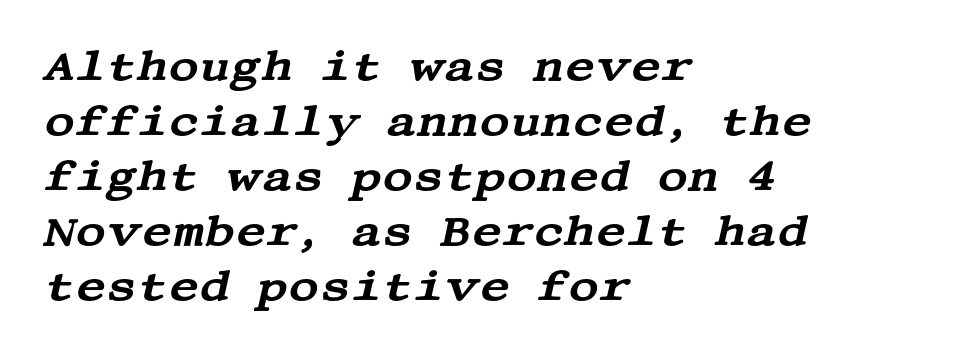
Quick note: interline space is typical. The characters display serif detailing at their extremities. Look at the tracking — it's just the regular setting, nothing added. The whole block is typeset with a tilt. Unmarked baselines from the first word to the last.
